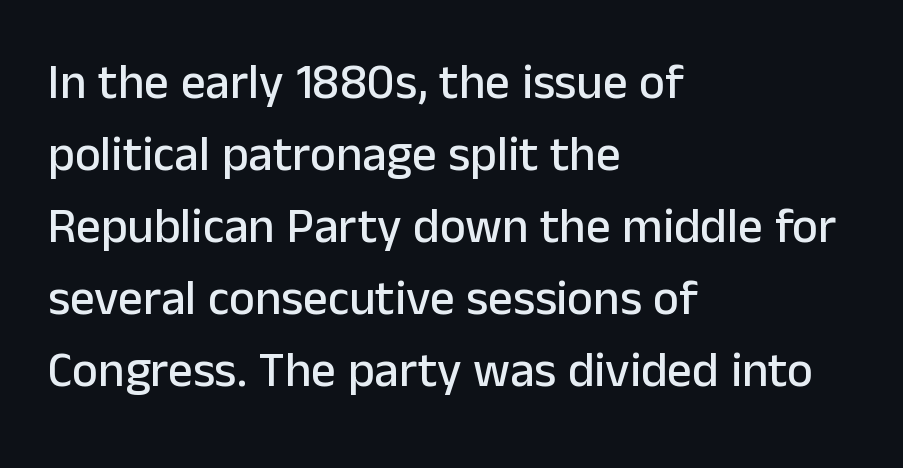
The image shows 49 px sans-serif type, upright; set left-aligned, normal line spacing (1.47x), normal letter spacing, not underlined; low stroke contrast and a medium x-height.
